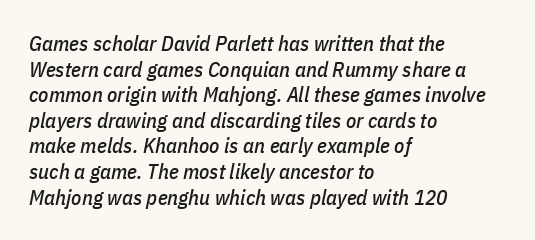
The strip under each line holds only bare page. The passage shown has conventional tracking throughout. A student would call this left alignment; a typographer would say flush left, rag right. Emphasis-style slanted type is in use.
